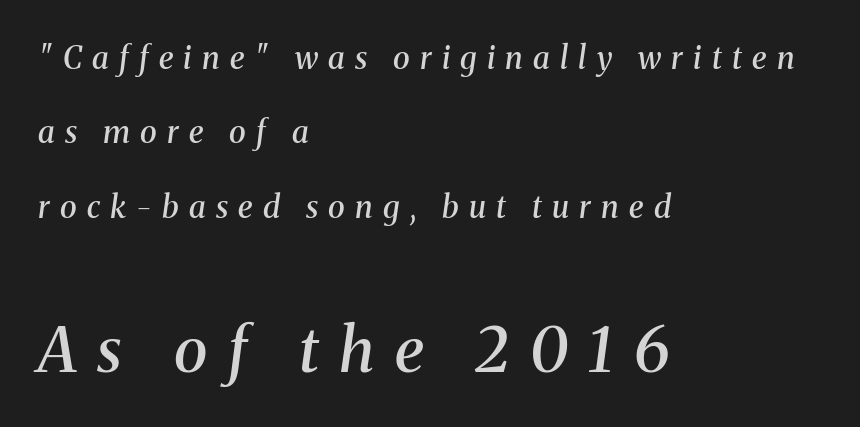
The image shows 62 px semibold serif type, italic (leaning right); set left-aligned, loose line spacing (2.4x), unusually wide letter spacing (+0.33 em), not underlined; the second (bottom) block is 2.0x larger; medium stroke contrast and a medium x-height.
